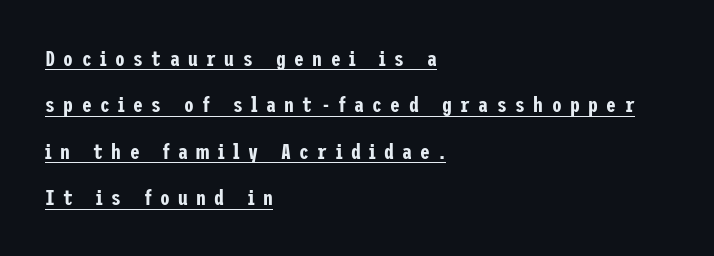
Q: Is the text italic (slanted)? A: No, it is upright.
Q: Is the text underlined? A: Yes.
Q: How is the paragraph aligned? A: Left-aligned.
Q: Is the spacing between letters normal or unusually wide? A: Unusually wide.
Q: Is the spacing between lines tight, normal or loose? A: Loose.
